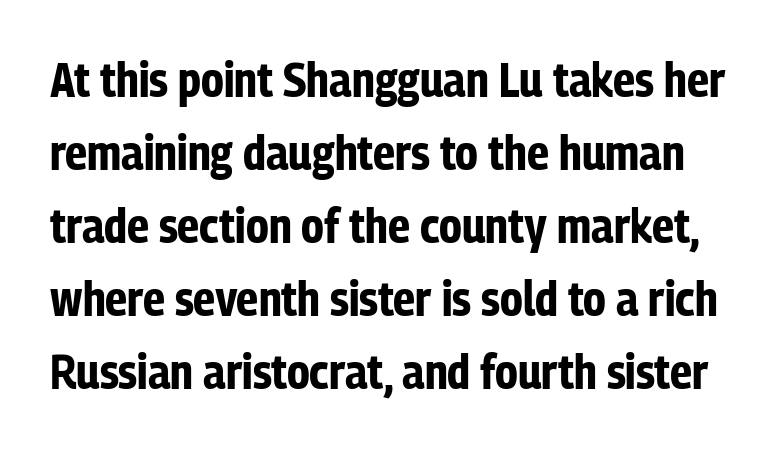
The image shows 48 px bold, condensed sans-serif type, upright; set normal line spacing (1.52x), normal letter spacing, not underlined; low stroke contrast and a medium x-height.
